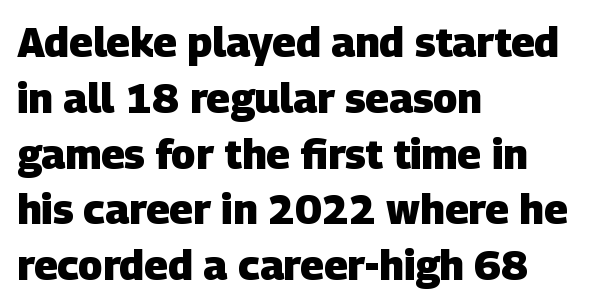
Character widths vary here, with narrow letters taking less room than wide ones. Only glyphs here, with clear space below each row. Compared with an ordinary text face, these strokes are far heavier — a full bold. A typesetter would label this face a sans. Regarding leading, the lines here are spaced in the standard way. Tracking value appears to be zero — textbook default spacing.
